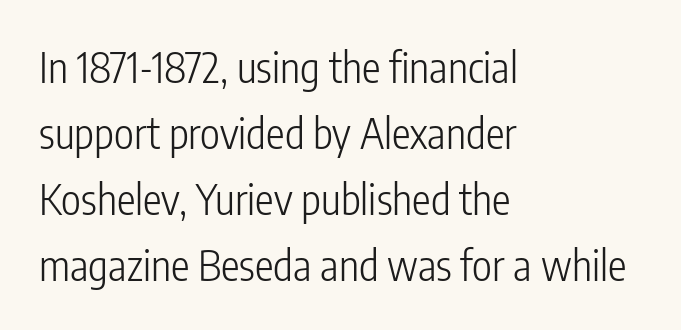
The image shows 42 px light, condensed sans-serif type, upright; set left-aligned, normal line spacing (1.57x), normal letter spacing, not underlined; low stroke contrast and a medium x-height.
